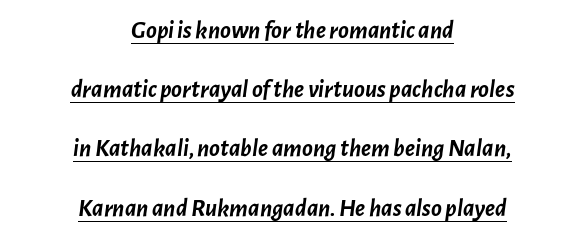
{"italic": "yes", "lean": "right", "slant_degrees": 7, "bold": "yes", "underline": "yes", "align": "center", "line_spacing": "loose", "line_spacing_ratio": 2.37, "letter_spacing": "normal", "letter_spacing_em": 0.0, "glyph_px": 25}
